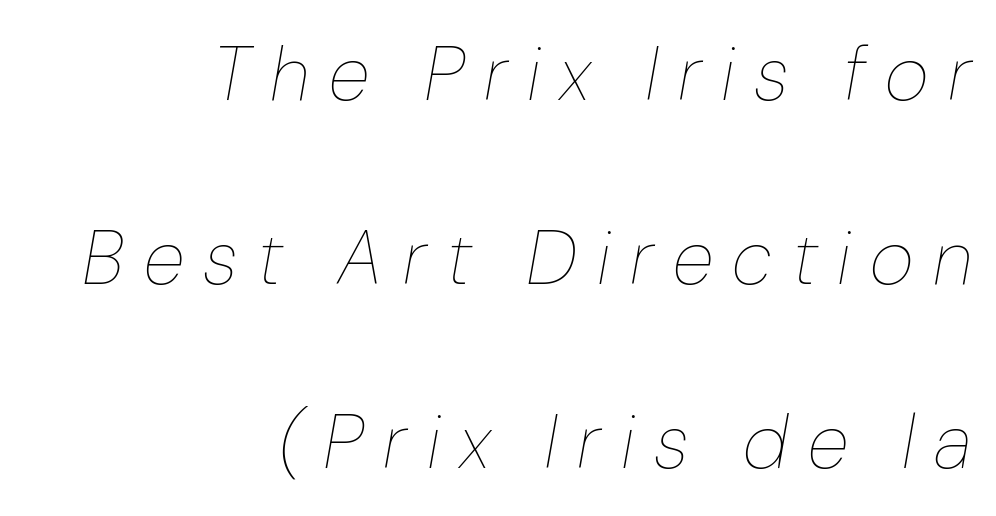
{"italic": "yes", "lean": "right", "slant_degrees": 10, "bold": "no", "weight": "thin", "width": "normal", "stroke_contrast": "low", "x_height": "medium", "monospaced": "no", "underline": "no", "align": "right", "line_spacing": "loose", "line_spacing_ratio": 2.42, "letter_spacing": "wide", "letter_spacing_em": 0.26, "glyph_px": 76}
